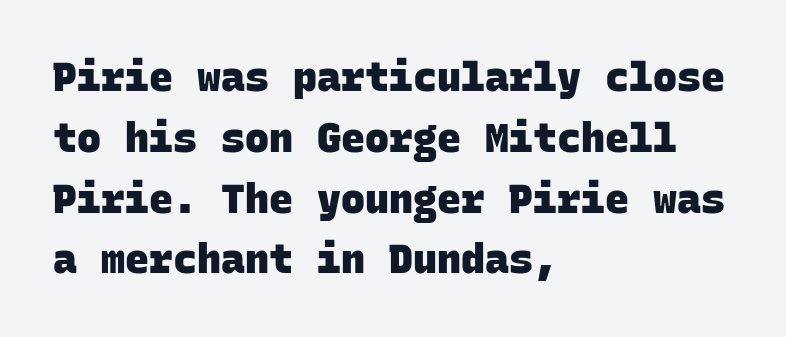
Q: Is the text bold? A: Yes.
Q: Is the typeface a serif or a sans-serif typeface? A: Sans-serif.
Q: Is the text underlined? A: No.
Q: How is the paragraph aligned? A: Left-aligned.
Q: Is the spacing between letters normal or unusually wide? A: Normal.
Q: Is the spacing between lines tight, normal or loose? A: Normal.
Q: Width (condensed, normal, or wide)? A: Normal.
Q: Stroke contrast? A: Low.
Q: x-height? A: Large.
Q: Monospaced? A: Yes.
